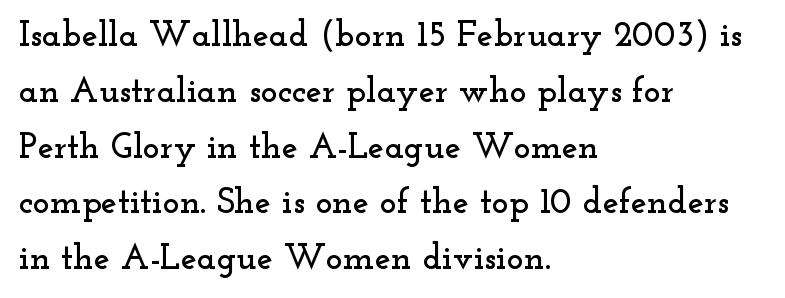
{"serif": "yes", "italic": "no", "width": "wide", "stroke_contrast": "low", "x_height": "small", "monospaced": "no", "underline": "no", "align": "left", "line_spacing": "normal", "line_spacing_ratio": 1.55, "letter_spacing": "normal", "letter_spacing_em": 0.0, "glyph_px": 36}
